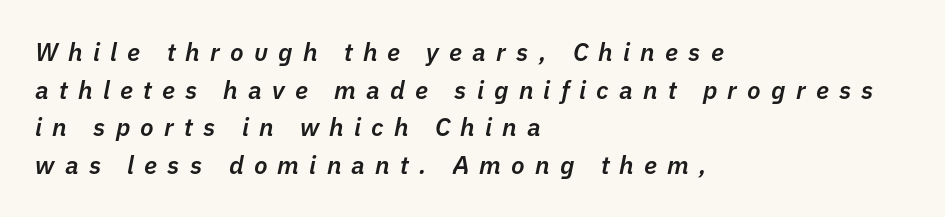
If you measured baseline to baseline, you'd find a middling distance. Beneath every word, the page is bare. The paragraph shown leans on its left margin. Is the type slanted? Yes — the strokes lean at a clear angle.
